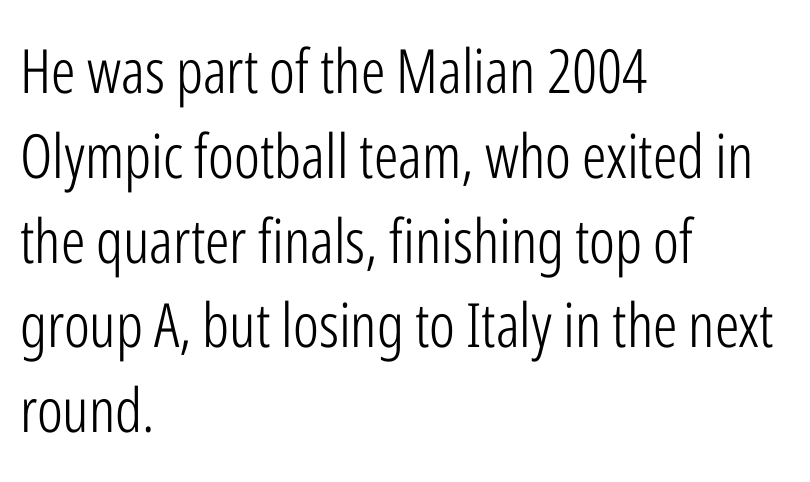
The image shows 61 px light, condensed sans-serif type, upright; set left-aligned, normal line spacing (1.39x), normal letter spacing, not underlined; low stroke contrast and a medium x-height.
